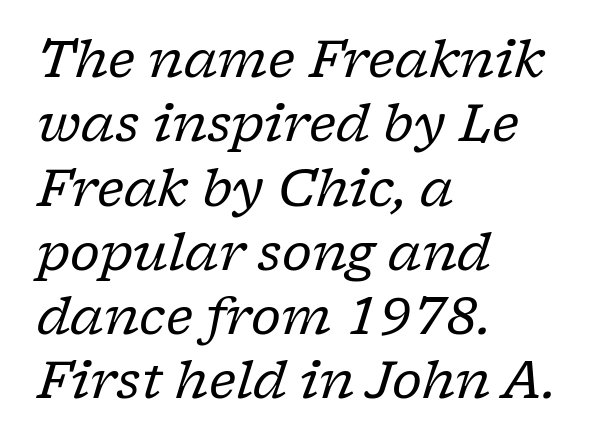
Q: Is the text bold? A: No.
Q: Is the text italic (slanted)? A: Yes, it leans right by about 17 degrees.
Q: Is the typeface a serif or a sans-serif typeface? A: Serif.
Q: Is the text underlined? A: No.
Q: How is the paragraph aligned? A: Left-aligned.
Q: Is the spacing between letters normal or unusually wide? A: Normal.
Q: Is the spacing between lines tight, normal or loose? A: Normal.
Q: Width (condensed, normal, or wide)? A: Normal.
Q: Stroke contrast? A: Low.
Q: x-height? A: Medium.
Q: Monospaced? A: No.
